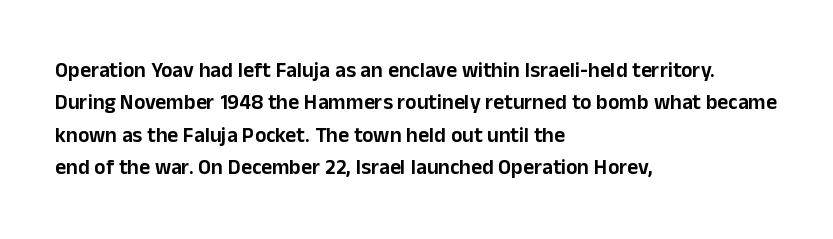
Glyph-to-glyph distance matches everyday printed text. Upright lettering throughout. Notice how descenders clear the ascenders below comfortably — that's standard leading. The strip under each line holds only bare page. Layout note: lines flush left.
